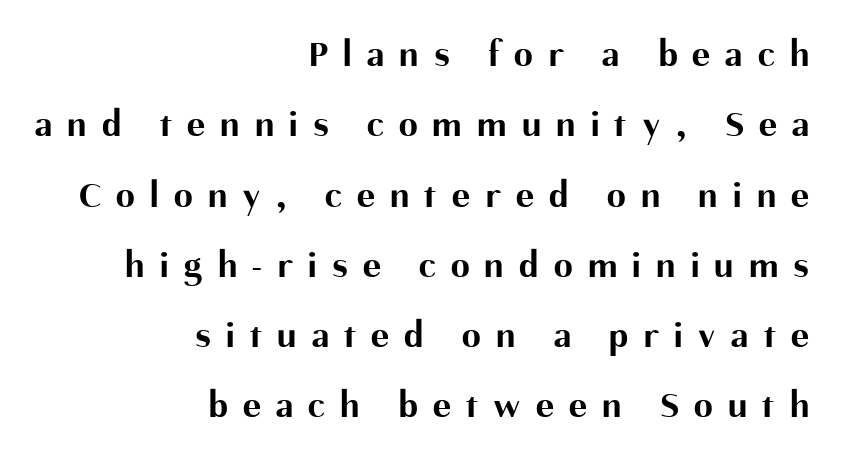
Does the type have serifs? No, each stem ends abruptly. This sample has the flowing, uneven cadence of proportional lettering. Where is the straight margin? On the right. Unlike italic type, these characters show no tilt at all. Characters follow at a spacing far wider than the type designer built in. Chunky letters — that's bold for sure.
